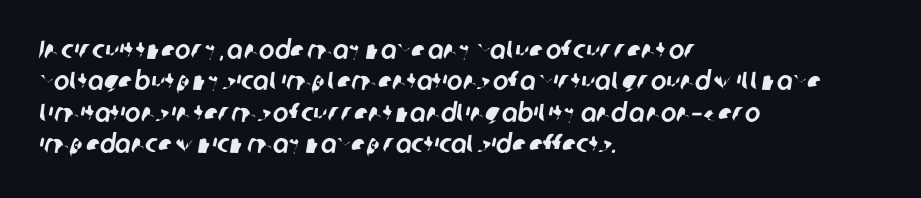
Q: Is the text underlined? A: No.
Q: How is the paragraph aligned? A: Left-aligned.
Q: Is the spacing between letters normal or unusually wide? A: Normal.
